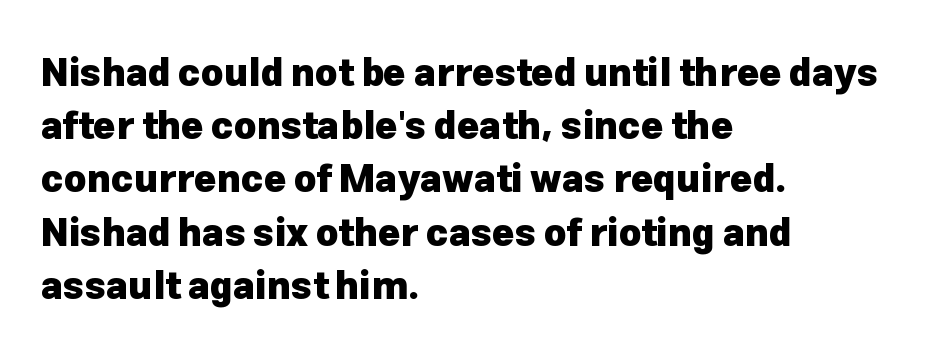
The image shows 38 px heavy sans-serif type, upright; set left-aligned, normal line spacing (1.4x), normal letter spacing, not underlined; low stroke contrast and a medium x-height.
